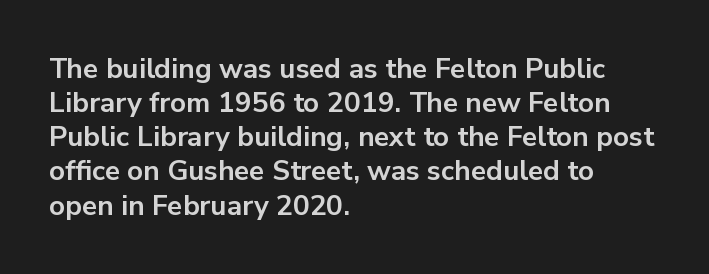
The image shows 28 px bold sans-serif type, upright; set left-aligned, line spacing 1.22x, normal letter spacing, not underlined; low stroke contrast and a medium x-height.
